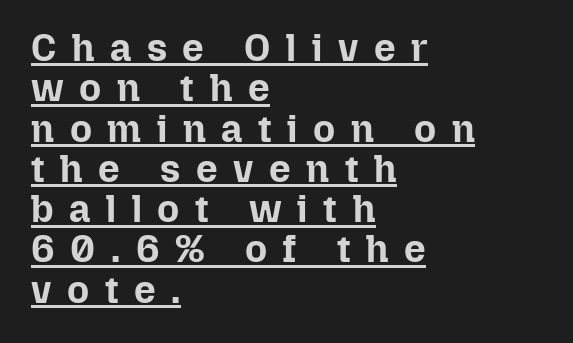
{"italic": "no", "bold": "yes", "weight": "bold", "width": "normal", "stroke_contrast": "low", "x_height": "medium", "monospaced": "no", "underline": "yes", "align": "left", "line_spacing": "tight", "line_spacing_ratio": 1.06, "letter_spacing": "wide", "letter_spacing_em": 0.41, "glyph_px": 38}
